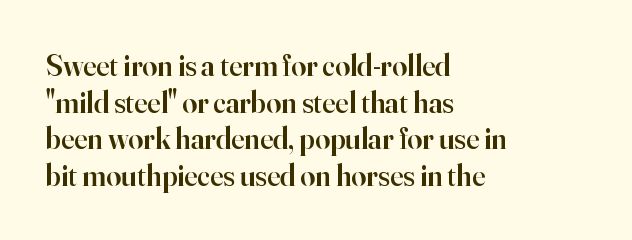
Q: Is the text bold? A: Semi-bold.
Q: Is the text italic (slanted)? A: No, it is upright.
Q: Is the typeface a serif or a sans-serif typeface? A: Serif.
Q: Is the text underlined? A: No.
Q: How is the paragraph aligned? A: Left-aligned.
Q: Is the spacing between letters normal or unusually wide? A: Normal.
Q: Width (condensed, normal, or wide)? A: Normal.
Q: Stroke contrast? A: High.
Q: x-height? A: Small.
Q: Monospaced? A: No.
